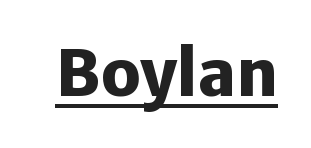
Summary of weight: heavy, a full bold. The specimen includes a rule beneath the text block's lines. Looks like regular typesetting: each glyph gets only the width it needs. Type style note: lacks serifs. Compared with typical body copy, the letter spacing here is the same.
